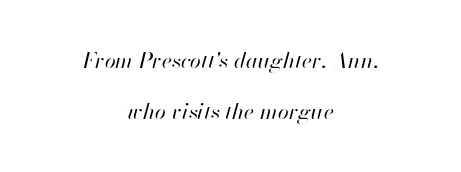
Q: Is the text bold? A: No.
Q: Is the text italic (slanted)? A: Yes, it leans right by about 13 degrees.
Q: Is the text underlined? A: No.
Q: How is the paragraph aligned? A: Centered.
Q: Is the spacing between letters normal or unusually wide? A: Normal.
Q: Is the spacing between lines tight, normal or loose? A: Loose.
